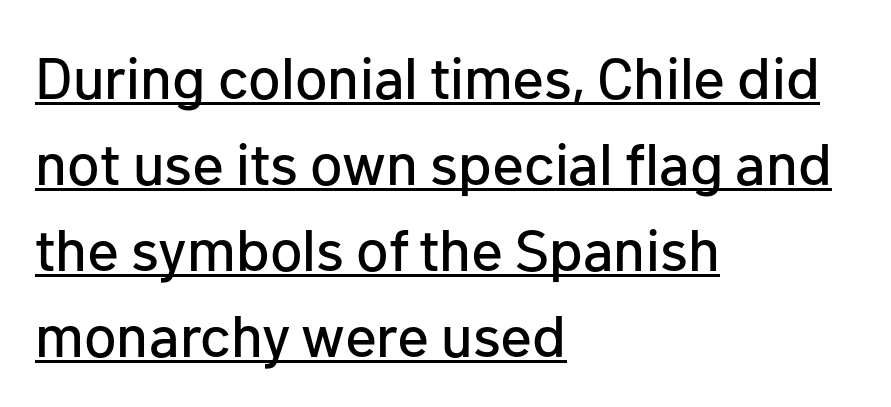
Q: Is the text italic (slanted)? A: No, it is upright.
Q: Is the typeface a serif or a sans-serif typeface? A: Sans-serif.
Q: Is the text underlined? A: Yes.
Q: How is the paragraph aligned? A: Left-aligned.
Q: Is the spacing between letters normal or unusually wide? A: Normal.
Q: Is the spacing between lines tight, normal or loose? A: Normal.
Q: Width (condensed, normal, or wide)? A: Normal.
Q: Stroke contrast? A: Low.
Q: x-height? A: Medium.
Q: Monospaced? A: No.
